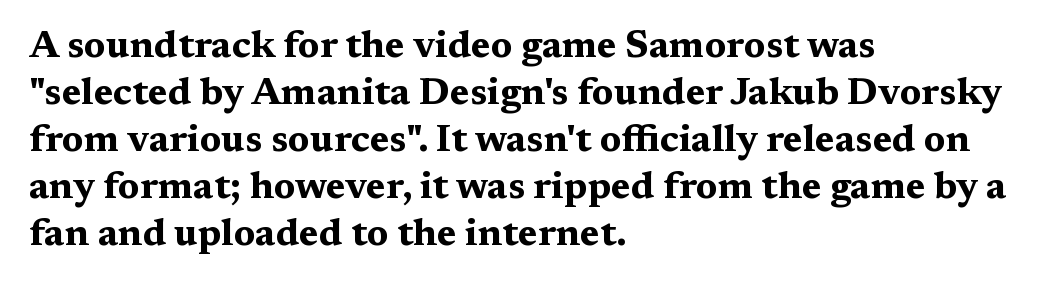
Q: Is the text bold? A: Yes.
Q: Is the text italic (slanted)? A: No, it is upright.
Q: Is the typeface a serif or a sans-serif typeface? A: Serif.
Q: Is the text underlined? A: No.
Q: How is the paragraph aligned? A: Left-aligned.
Q: Is the spacing between letters normal or unusually wide? A: Normal.
Q: Width (condensed, normal, or wide)? A: Wide.
Q: Stroke contrast? A: Medium.
Q: x-height? A: Medium.
Q: Monospaced? A: No.
